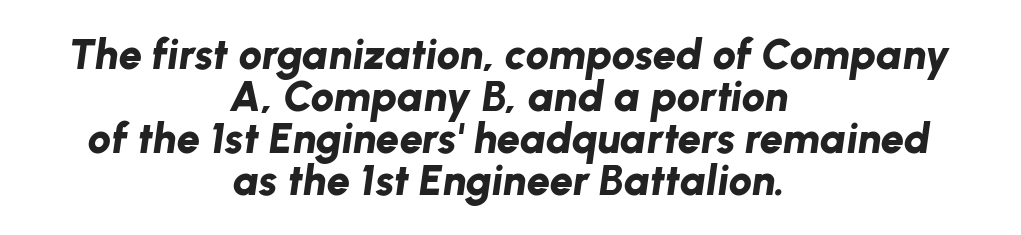
The image shows 42 px bold type, italic (leaning right); set centered, tight line spacing (1.0x), normal letter spacing, not underlined; low stroke contrast and a medium x-height.
